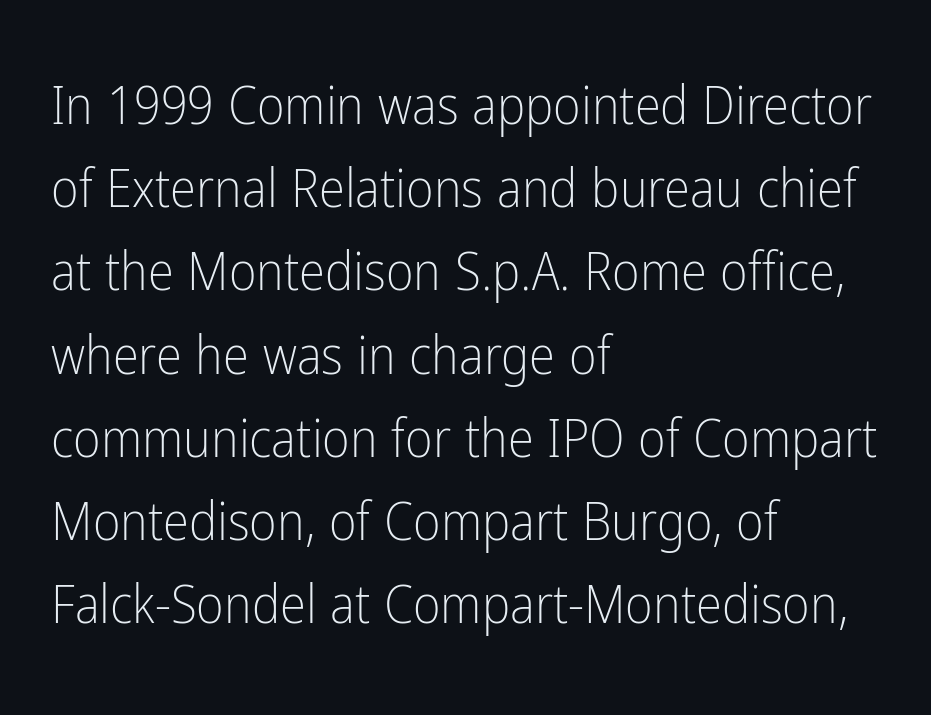
{"serif": "no", "italic": "no", "bold": "no", "weight": "light", "width": "condensed", "stroke_contrast": "low", "x_height": "medium", "monospaced": "no", "underline": "no", "align": "left", "line_spacing": "normal", "line_spacing_ratio": 1.57, "letter_spacing": "normal", "letter_spacing_em": 0.0, "glyph_px": 53}
